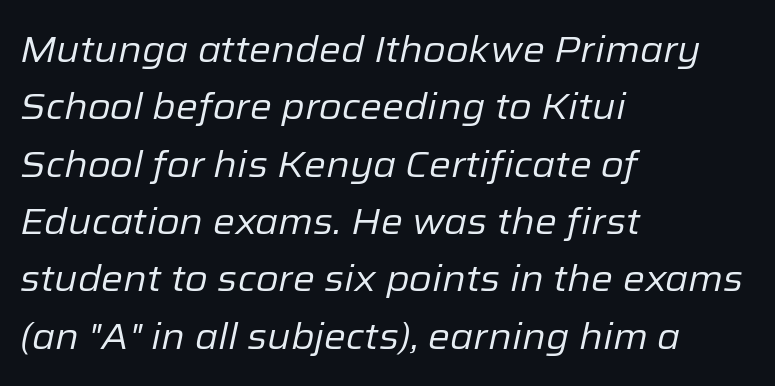
{"italic": "yes", "lean": "right", "slant_degrees": 12, "bold": "no", "weight": "regular", "width": "normal", "stroke_contrast": "low", "x_height": "medium", "monospaced": "no", "underline": "no", "align": "left", "line_spacing": "normal", "line_spacing_ratio": 1.55, "letter_spacing": "normal", "letter_spacing_em": 0.0, "glyph_px": 37}
